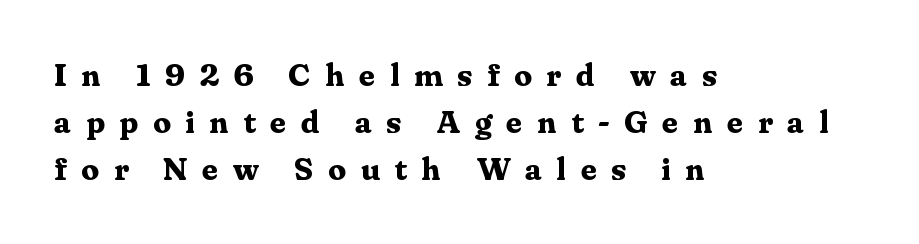
Q: Is the text bold? A: Yes.
Q: Is the text italic (slanted)? A: No, it is upright.
Q: Is the typeface a serif or a sans-serif typeface? A: Serif.
Q: Is the text underlined? A: No.
Q: How is the paragraph aligned? A: Left-aligned.
Q: Is the spacing between letters normal or unusually wide? A: Unusually wide.
Q: Is the spacing between lines tight, normal or loose? A: Normal.
Q: Width (condensed, normal, or wide)? A: Normal.
Q: Stroke contrast? A: Medium.
Q: x-height? A: Medium.
Q: Monospaced? A: No.
